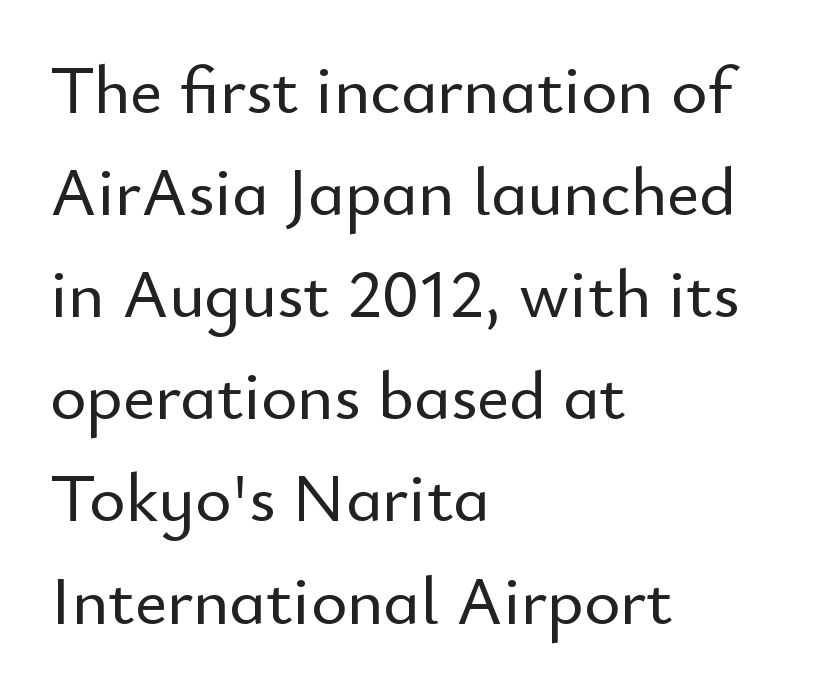
Q: Is the text italic (slanted)? A: No, it is upright.
Q: Is the typeface a serif or a sans-serif typeface? A: Sans-serif.
Q: Is the text underlined? A: No.
Q: How is the paragraph aligned? A: Left-aligned.
Q: Is the spacing between letters normal or unusually wide? A: Normal.
Q: Is the spacing between lines tight, normal or loose? A: Normal.
Q: Width (condensed, normal, or wide)? A: Normal.
Q: Stroke contrast? A: Low.
Q: x-height? A: Small.
Q: Monospaced? A: No.
